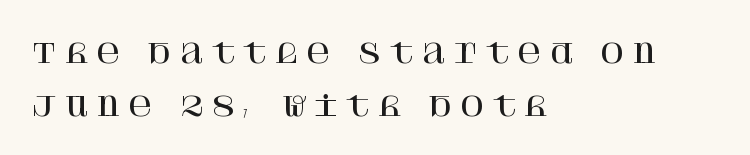
{"italic": "no", "underline": "no", "align": "left", "line_spacing": "loose", "line_spacing_ratio": 1.95, "letter_spacing": "wide", "letter_spacing_em": 0.25, "glyph_px": 27}
